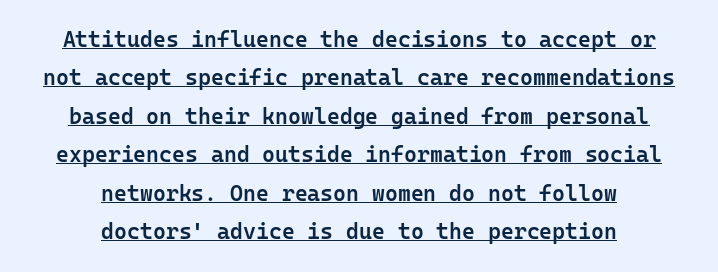
{"italic": "no", "bold": "semi", "underline": "yes", "align": "center", "line_spacing_ratio": 1.75, "letter_spacing": "normal", "letter_spacing_em": 0.0, "glyph_px": 22}
